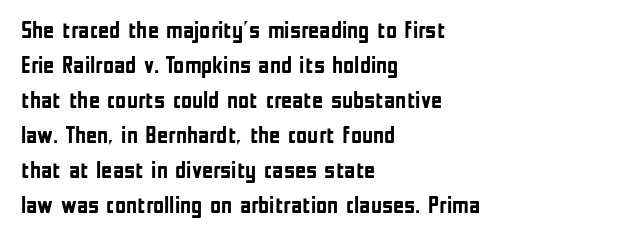
A classic flush-left, rag-right setting is used for this passage. The strokes are fattened all the way to bold. Plain, unruled lines of type. Tracking value appears to be zero — textbook default spacing.
